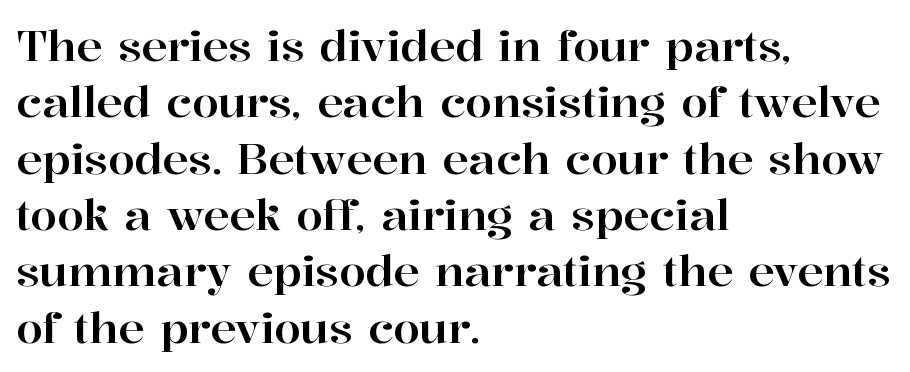
Q: Is the text italic (slanted)? A: No, it is upright.
Q: Is the typeface a serif or a sans-serif typeface? A: Serif.
Q: Is the text underlined? A: No.
Q: How is the paragraph aligned? A: Left-aligned.
Q: Is the spacing between letters normal or unusually wide? A: Normal.
Q: Is the spacing between lines tight, normal or loose? A: Normal.
Q: Width (condensed, normal, or wide)? A: Normal.
Q: Stroke contrast? A: High.
Q: x-height? A: Medium.
Q: Monospaced? A: No.
